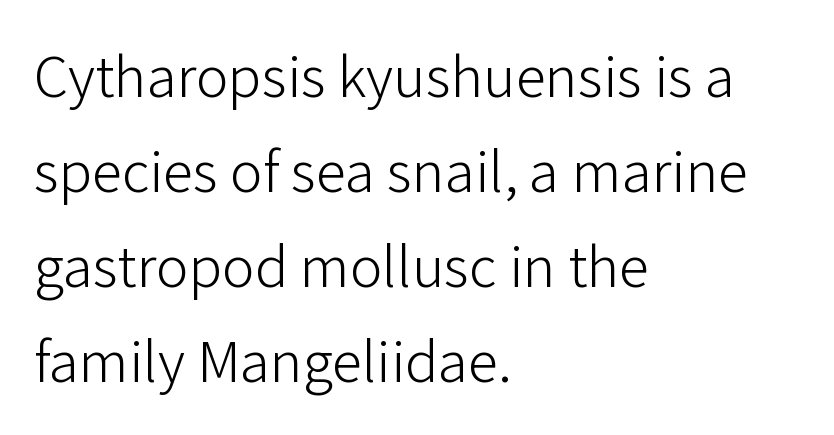
{"serif": "no", "italic": "no", "bold": "no", "weight": "light", "width": "normal", "stroke_contrast": "low", "x_height": "medium", "monospaced": "no", "underline": "no", "align": "left", "line_spacing": "normal", "line_spacing_ratio": 1.56, "letter_spacing": "normal", "letter_spacing_em": 0.0, "glyph_px": 61}
